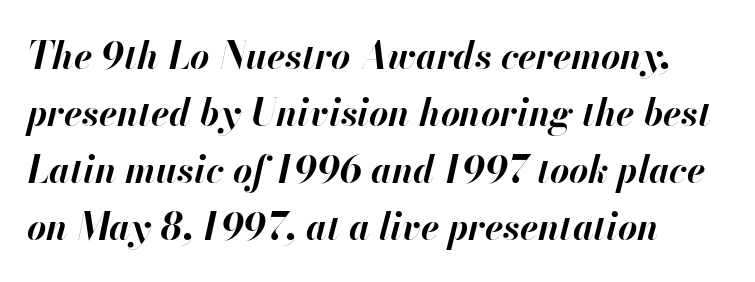
Q: Is the text bold? A: Yes.
Q: Is the text italic (slanted)? A: Yes, it leans right by about 13 degrees.
Q: Is the text underlined? A: No.
Q: Is the spacing between letters normal or unusually wide? A: Normal.
Q: Is the spacing between lines tight, normal or loose? A: Normal.
Q: Width (condensed, normal, or wide)? A: Normal.
Q: Stroke contrast? A: High.
Q: x-height? A: Small.
Q: Monospaced? A: No.
